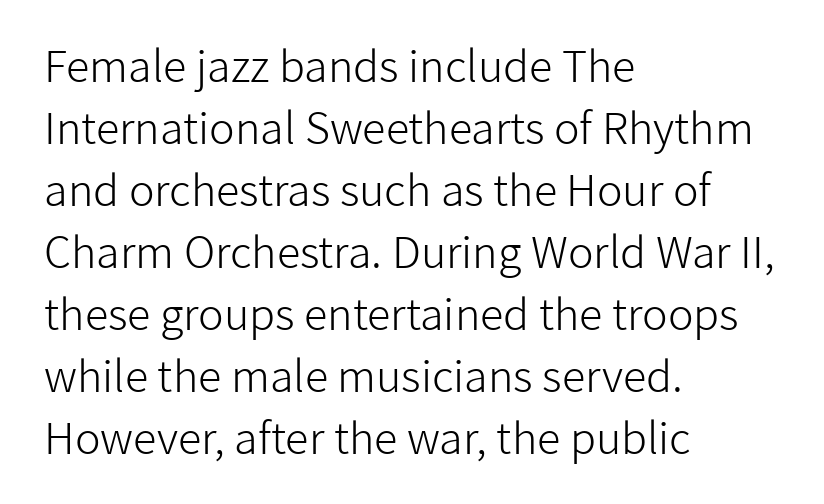
{"serif": "no", "italic": "no", "bold": "no", "weight": "light", "width": "normal", "stroke_contrast": "low", "x_height": "medium", "monospaced": "no", "underline": "no", "align": "left", "line_spacing": "normal", "line_spacing_ratio": 1.44, "letter_spacing": "normal", "letter_spacing_em": 0.0, "glyph_px": 43}
